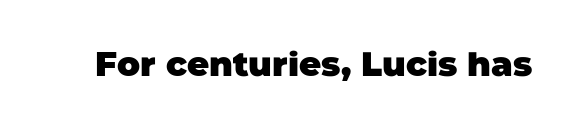
Q: Is the text bold? A: Yes.
Q: Is the typeface a serif or a sans-serif typeface? A: Sans-serif.
Q: Is the text underlined? A: No.
Q: Is the spacing between letters normal or unusually wide? A: Normal.
Q: Width (condensed, normal, or wide)? A: Normal.
Q: Stroke contrast? A: Low.
Q: x-height? A: Large.
Q: Monospaced? A: No.
